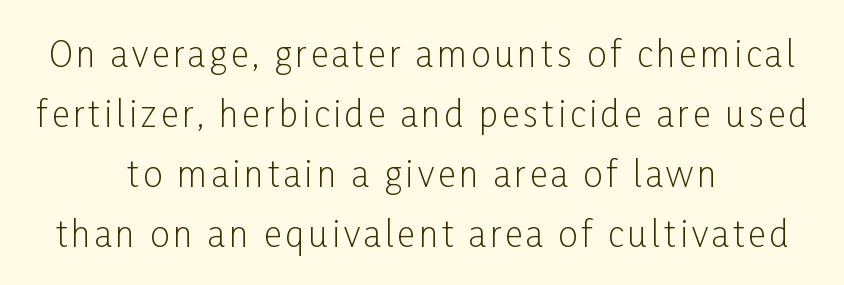
The image shows 35 px light, condensed sans-serif type, upright; set centered, line spacing 1.71x, not underlined; low stroke contrast and a medium x-height.
